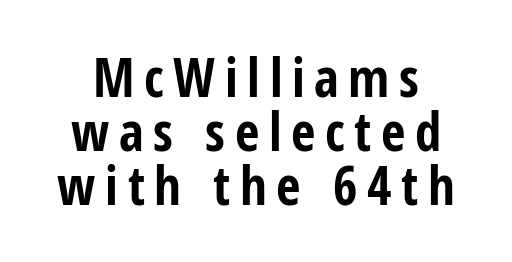
Q: Is the text bold? A: Yes.
Q: Is the text italic (slanted)? A: No, it is upright.
Q: Is the typeface a serif or a sans-serif typeface? A: Sans-serif.
Q: Is the text underlined? A: No.
Q: Is the spacing between lines tight, normal or loose? A: Tight.
Q: Width (condensed, normal, or wide)? A: Condensed.
Q: Stroke contrast? A: Low.
Q: x-height? A: Medium.
Q: Monospaced? A: No.
